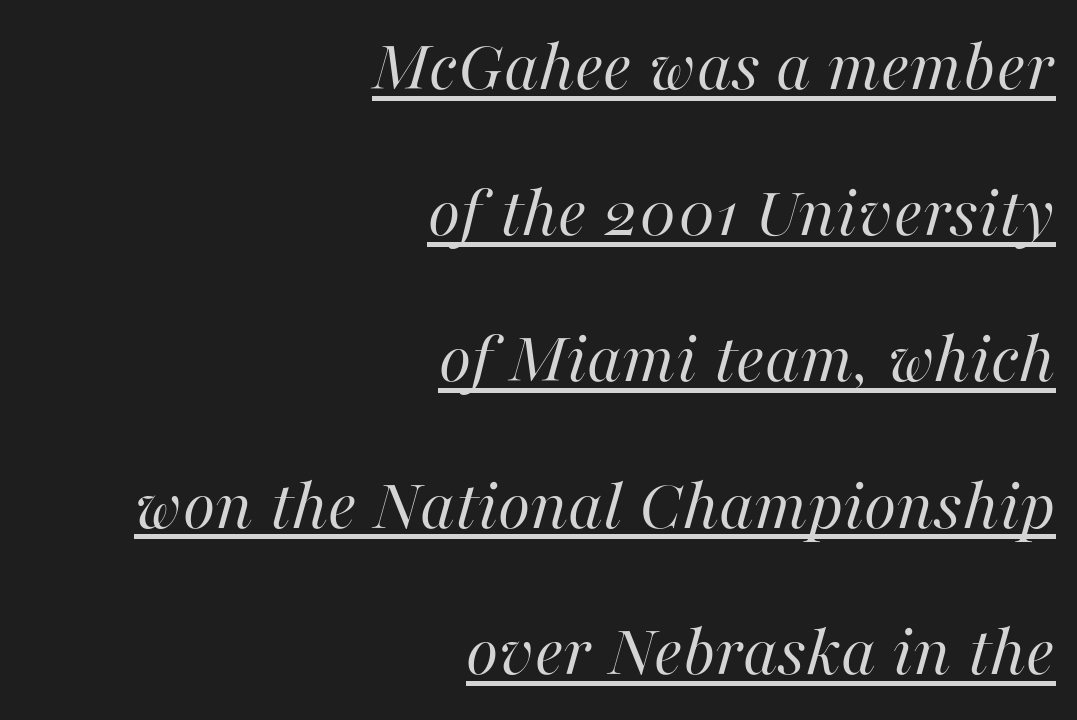
In terms of posture, this sample is oblique. The characters are drawn with everyday or finer stroke widths. What stands out about the letter spacing? Nothing — it is the standard amount. Each letter keeps its own natural width here, so spacing adapts to shape. Compared with typical paragraphs, the rows here are farther apart.
